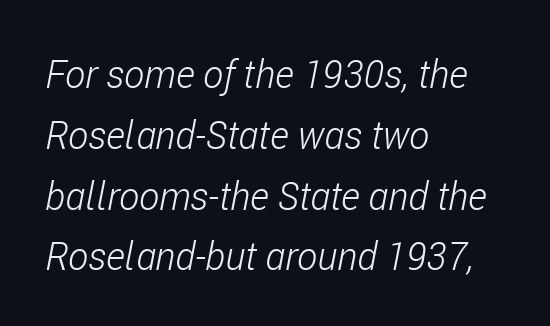
The image shows 38 px light, condensed type, italic (leaning right); set left-aligned, normal line spacing (1.6x), normal letter spacing, not underlined; low stroke contrast and a medium x-height.
